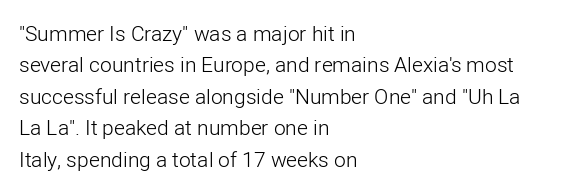
The image shows 21 px text type, upright; set left-aligned, normal line spacing (1.5x), normal letter spacing, not underlined.
